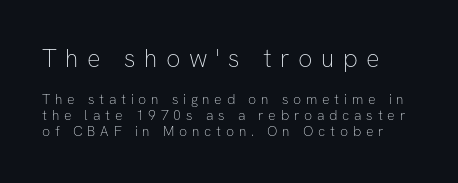
Q: Is the text bold? A: No.
Q: Is the text italic (slanted)? A: No, it is upright.
Q: Is the text underlined? A: No.
Q: Is the spacing between letters normal or unusually wide? A: Unusually wide.
Q: Is the spacing between lines tight, normal or loose? A: Tight.
Q: Which block of text is set in a larger size, the first (top) or the second (bottom)? A: The first (top) one.
